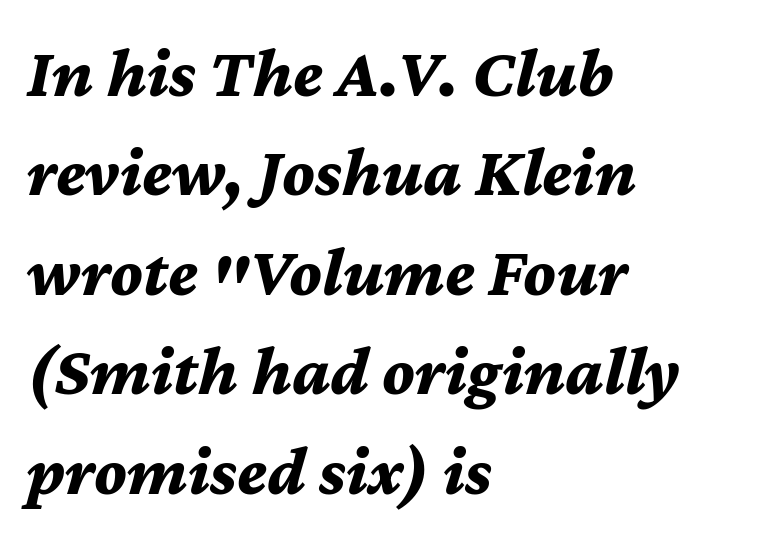
Short note: letters normally spaced. Notice how the stems are inclined rather than vertical — that's the hallmark of italics. In CSS terms this would be text-align: left. The passage shown is not underscored anywhere.
